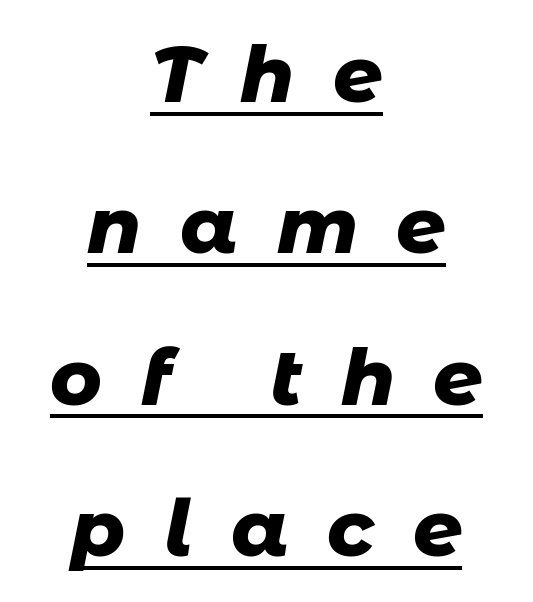
{"italic": "yes", "lean": "right", "slant_degrees": 11, "bold": "yes", "weight": "heavy", "width": "normal", "stroke_contrast": "low", "x_height": "medium", "monospaced": "no", "underline": "yes", "align": "center", "line_spacing": "loose", "line_spacing_ratio": 1.94, "letter_spacing": "wide", "letter_spacing_em": 0.49, "glyph_px": 78}
